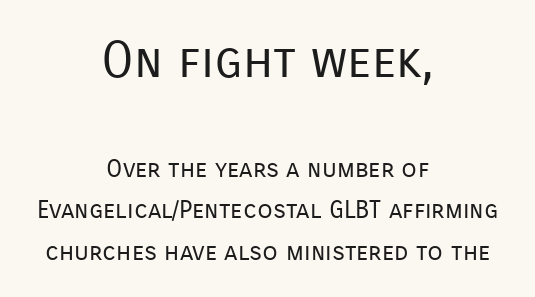
The image shows 50 px regular-weight sans-serif type, upright; set centered, normal line spacing (1.66x), normal letter spacing, not underlined; the first (top) block is 2.0x larger; low stroke contrast and a medium x-height.
